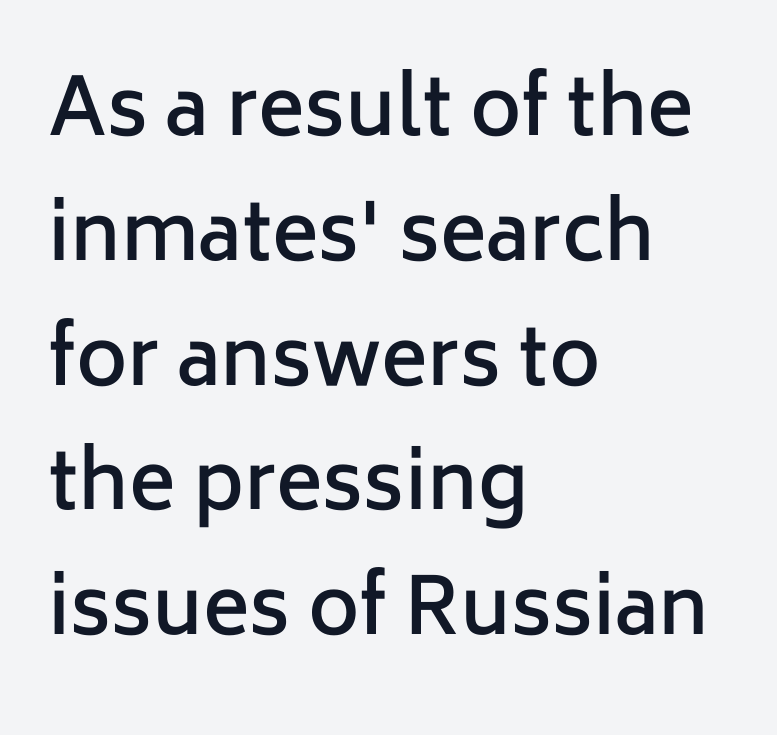
{"serif": "no", "italic": "no", "bold": "semi", "weight": "semibold", "width": "normal", "stroke_contrast": "low", "x_height": "medium", "monospaced": "no", "underline": "no", "align": "left", "line_spacing": "normal", "line_spacing_ratio": 1.6, "letter_spacing": "normal", "letter_spacing_em": 0.0, "glyph_px": 78}
